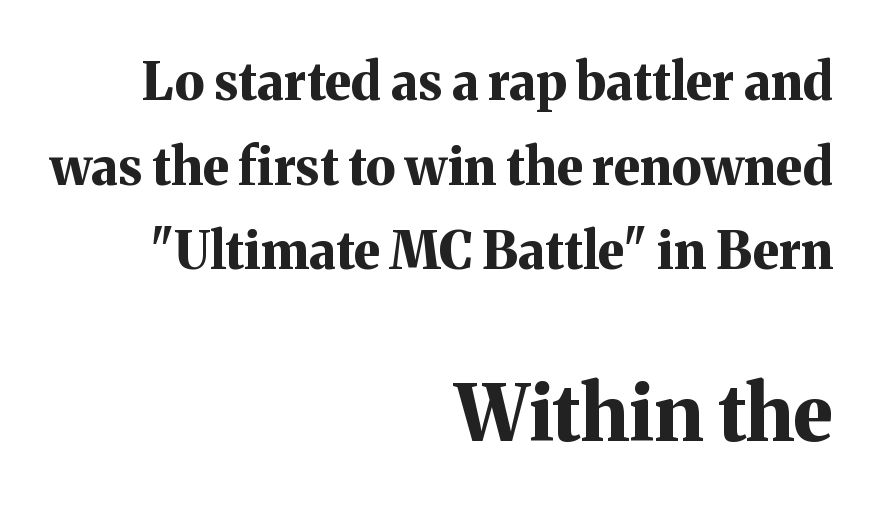
Thick stems and heavy bowls — unmistakably bold. There is no visible air inserted between adjacent glyphs. The more generous point size was reserved for the lower chunk. Notice how the stems are strictly vertical — no italics here. Where is the straight margin? On the right.
